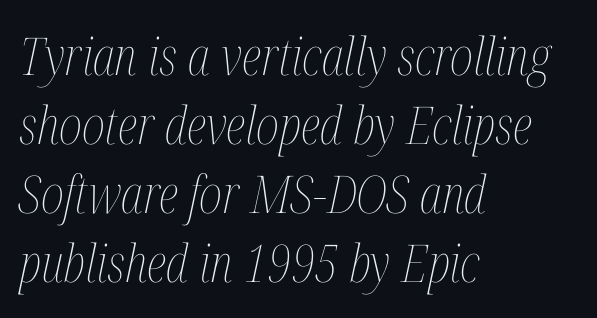
The image shows 52 px thin, condensed type, italic (leaning right); set left-aligned, normal line spacing (1.33x), normal letter spacing, not underlined; medium stroke contrast and a medium x-height.
